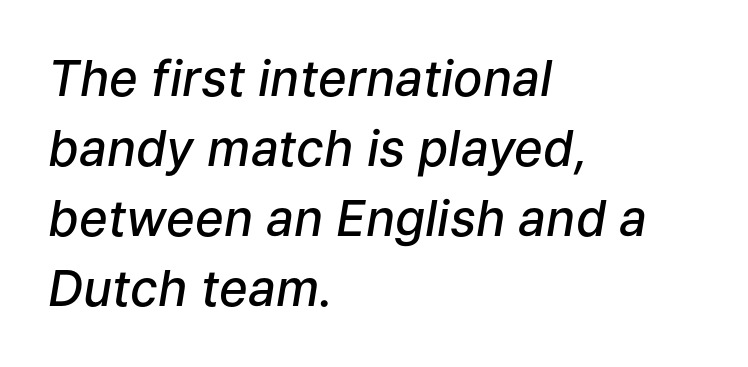
The image shows 49 px semibold type, italic (leaning right); set left-aligned, normal line spacing (1.43x), normal letter spacing, not underlined; low stroke contrast and a medium x-height.
